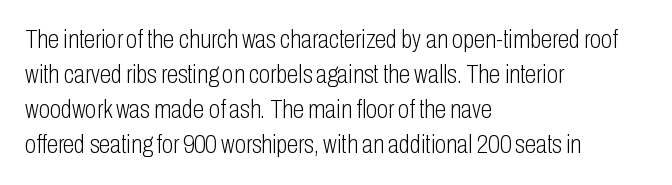
{"italic": "no", "bold": "no", "underline": "no", "align": "left", "line_spacing": "normal", "line_spacing_ratio": 1.35, "letter_spacing": "normal", "letter_spacing_em": 0.0, "glyph_px": 26}
